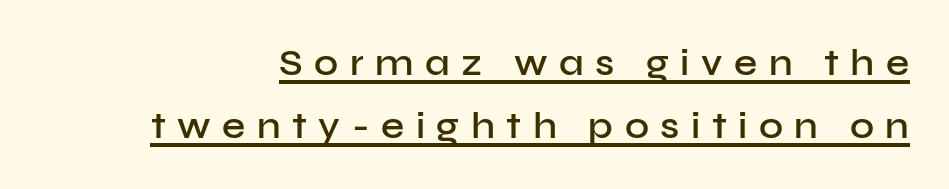
{"serif": "no", "italic": "no", "bold": "semi", "weight": "semibold", "width": "normal", "stroke_contrast": "low", "x_height": "medium", "monospaced": "no", "underline": "yes", "line_spacing": "normal", "line_spacing_ratio": 1.7, "letter_spacing": "wide", "letter_spacing_em": 0.31, "glyph_px": 37}
